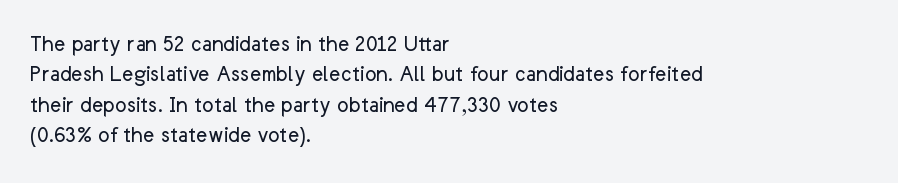
The image shows 24 px text type, upright; set left-aligned, normal line spacing (1.27x), normal letter spacing, not underlined.
